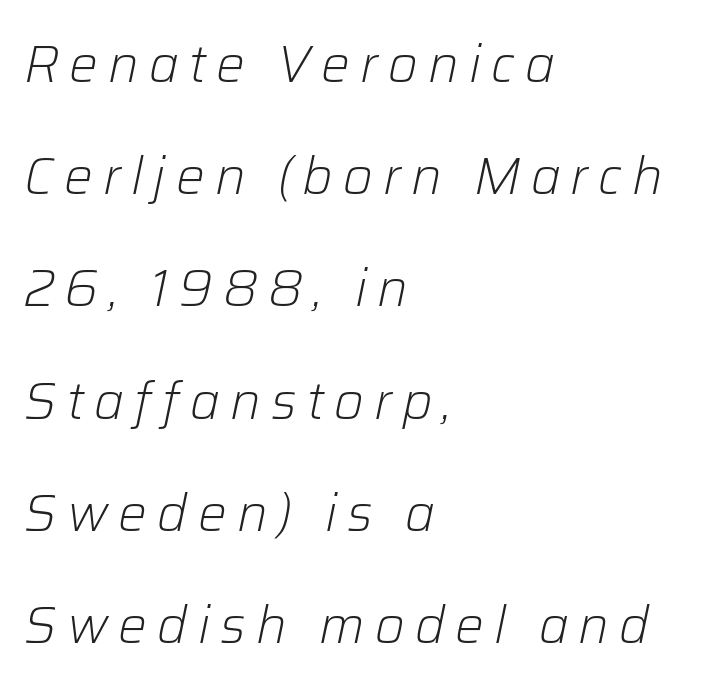
{"italic": "yes", "lean": "right", "slant_degrees": 12, "bold": "no", "weight": "light", "width": "normal", "stroke_contrast": "low", "x_height": "medium", "monospaced": "no", "underline": "no", "align": "left", "line_spacing": "loose", "line_spacing_ratio": 2.2, "letter_spacing": "wide", "letter_spacing_em": 0.2, "glyph_px": 51}
